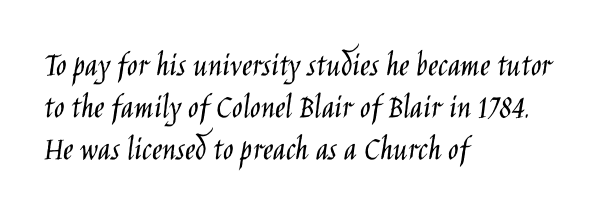
The image shows 35 px light, condensed sans-serif type; set left-aligned, line spacing 1.2x, normal letter spacing, not underlined; low stroke contrast and a large x-height.
